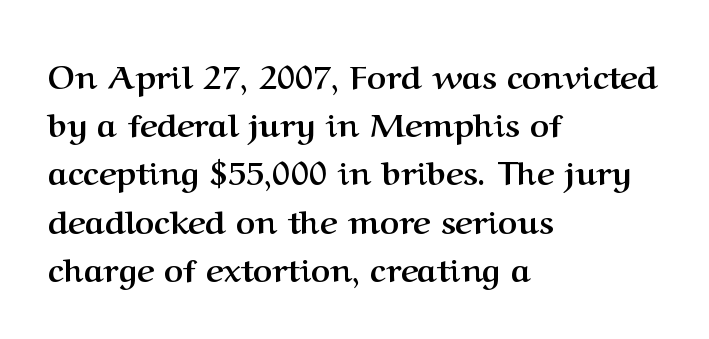
Q: Is the text bold? A: Yes.
Q: Is the text italic (slanted)? A: No, it is upright.
Q: Is the typeface a serif or a sans-serif typeface? A: Serif.
Q: Is the text underlined? A: No.
Q: How is the paragraph aligned? A: Left-aligned.
Q: Is the spacing between letters normal or unusually wide? A: Normal.
Q: Is the spacing between lines tight, normal or loose? A: Normal.
Q: Width (condensed, normal, or wide)? A: Normal.
Q: Stroke contrast? A: Medium.
Q: x-height? A: Medium.
Q: Monospaced? A: No.
